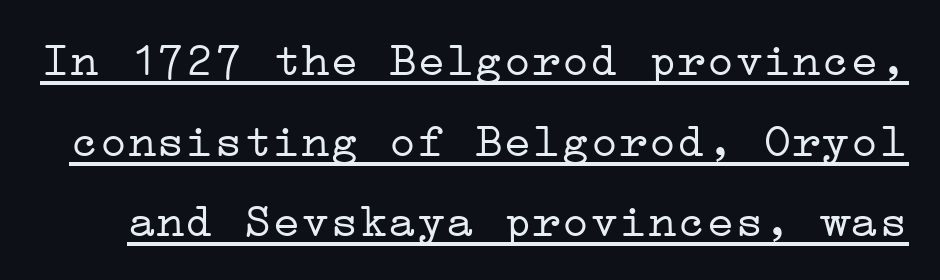
Q: Is the text bold? A: No.
Q: Is the text italic (slanted)? A: No, it is upright.
Q: Is the typeface a serif or a sans-serif typeface? A: Serif.
Q: Is the text underlined? A: Yes.
Q: Is the spacing between letters normal or unusually wide? A: Normal.
Q: Is the spacing between lines tight, normal or loose? A: Normal.
Q: Width (condensed, normal, or wide)? A: Wide.
Q: Stroke contrast? A: Low.
Q: x-height? A: Medium.
